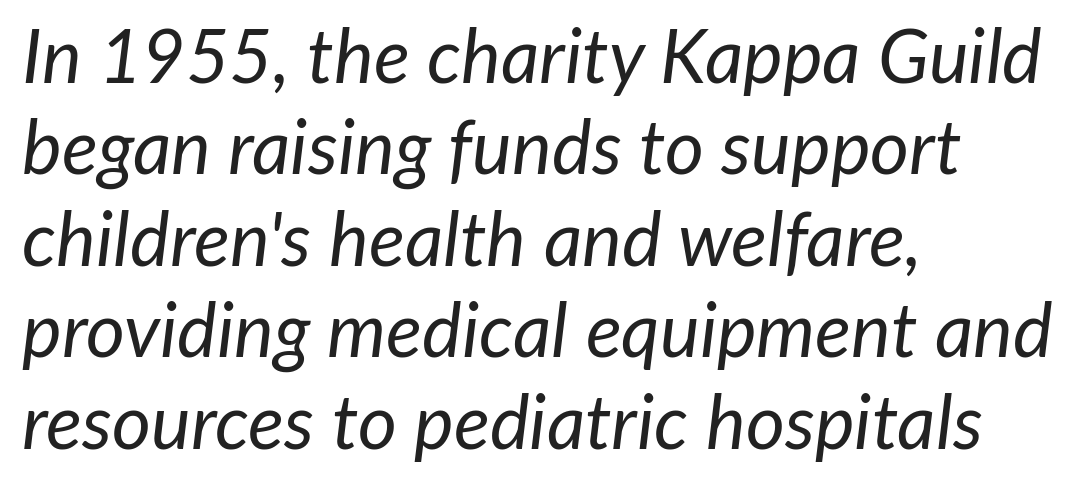
The image shows 75 px regular-weight type, italic (leaning right); set left-aligned, line spacing 1.22x, normal letter spacing, not underlined; low stroke contrast and a medium x-height.
